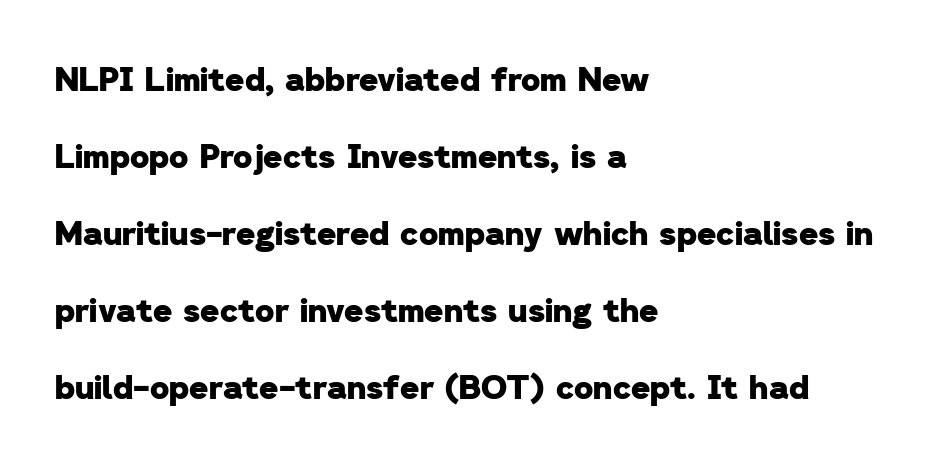
The image shows 33 px heavy sans-serif type; set left-aligned, loose line spacing (2.33x), normal letter spacing, not underlined; low stroke contrast and a medium x-height.
